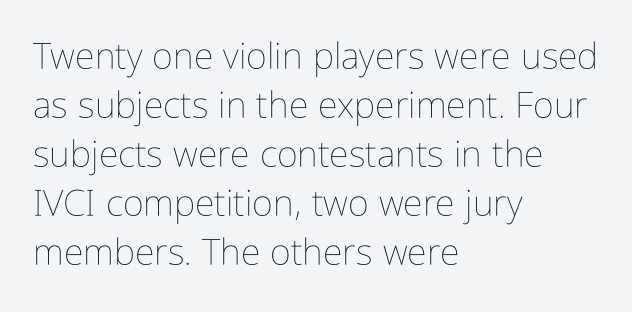
Q: Is the text bold? A: No.
Q: Is the text italic (slanted)? A: No, it is upright.
Q: Is the text underlined? A: No.
Q: How is the paragraph aligned? A: Left-aligned.
Q: Is the spacing between letters normal or unusually wide? A: Normal.
Q: Is the spacing between lines tight, normal or loose? A: Normal.
Q: Width (condensed, normal, or wide)? A: Condensed.
Q: Stroke contrast? A: Low.
Q: x-height? A: Medium.
Q: Monospaced? A: No.
